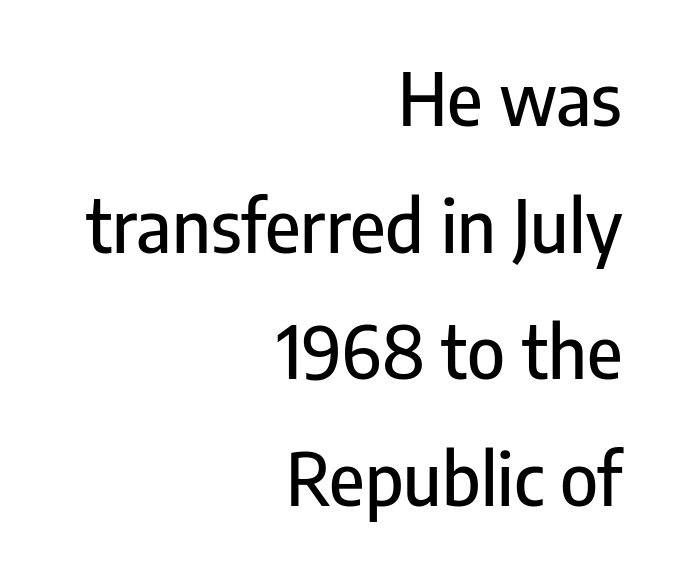
The image shows 72 px condensed sans-serif type, upright; set right-aligned, line spacing 1.76x, normal letter spacing, not underlined; low stroke contrast and a medium x-height.
